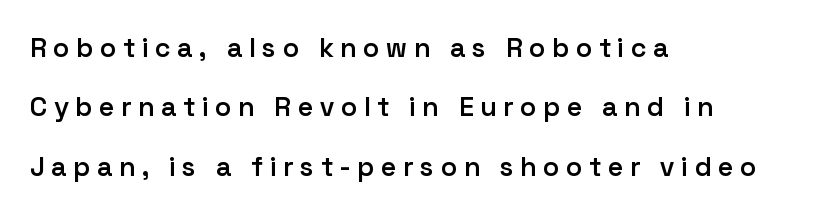
The image shows 27 px text type, upright; set left-aligned, loose line spacing (2.2x), unusually wide letter spacing (+0.26 em), not underlined.
